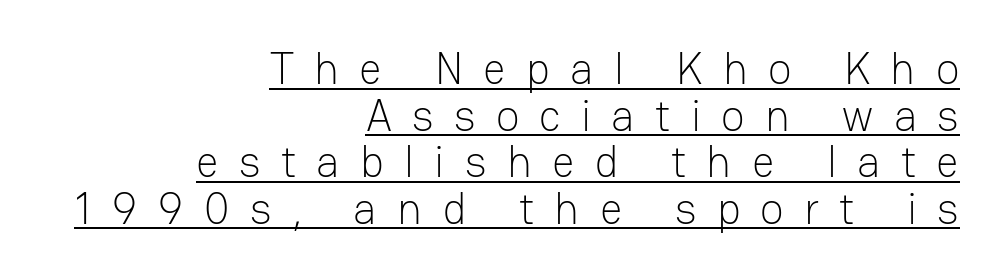
The image shows 44 px light sans-serif type, upright; set right-aligned, tight line spacing (1.06x), unusually wide letter spacing (+0.46 em), underlined; low stroke contrast and a medium x-height.
